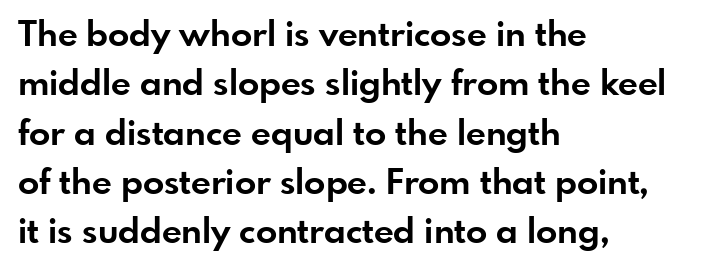
{"serif": "no", "italic": "no", "bold": "yes", "weight": "bold", "width": "normal", "stroke_contrast": "low", "x_height": "small", "monospaced": "no", "underline": "no", "align": "left", "line_spacing": "normal", "line_spacing_ratio": 1.41, "letter_spacing": "normal", "letter_spacing_em": 0.0, "glyph_px": 35}
